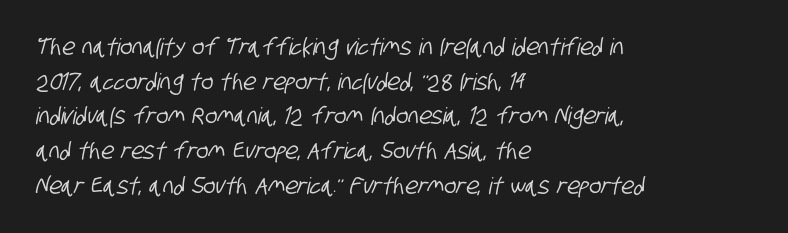
Q: Is the text underlined? A: No.
Q: How is the paragraph aligned? A: Left-aligned.
Q: Is the spacing between letters normal or unusually wide? A: Normal.
Q: Is the spacing between lines tight, normal or loose? A: Normal.
